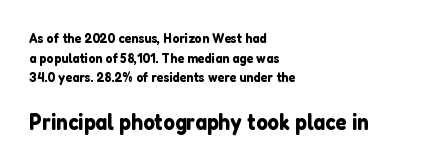
No word sits above an underline. This sample keeps an unexceptional amount of space between lines. Tall strokes in this sample are plumb rather than angled. Two sizes are in play, and the larger belongs to the second block.
